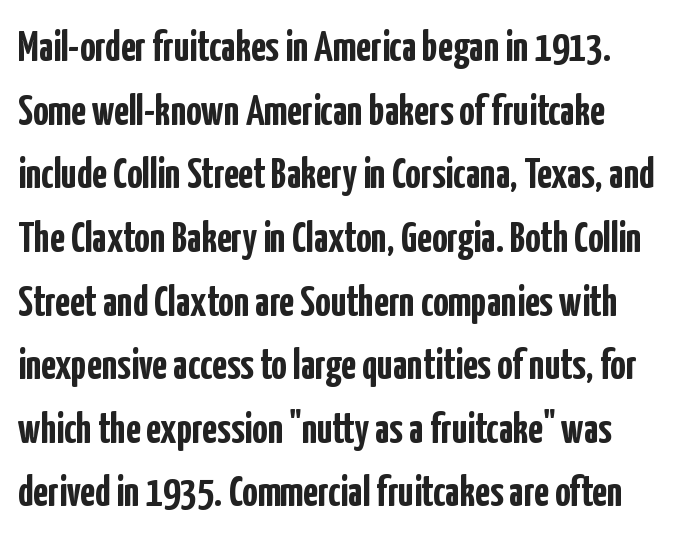
Does the weight exceed regular? Yes, all the way to bold. The line texture is even and compact thanks to regular tracking. Do the characters align in a grid? No, the font is proportional. Normally led — the rows are evenly, conventionally spaced.
